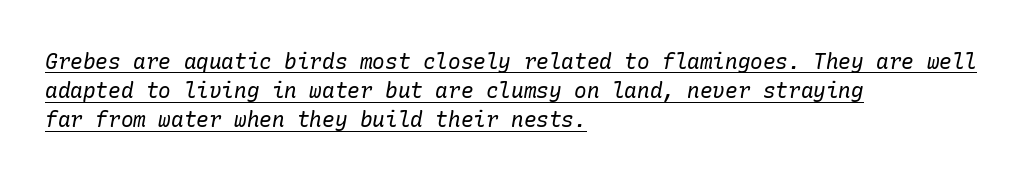
{"italic": "yes", "lean": "right", "slant_degrees": 10, "bold": "no", "underline": "yes", "align": "left", "line_spacing": "normal", "line_spacing_ratio": 1.39, "letter_spacing": "normal", "letter_spacing_em": 0.0, "glyph_px": 21}
